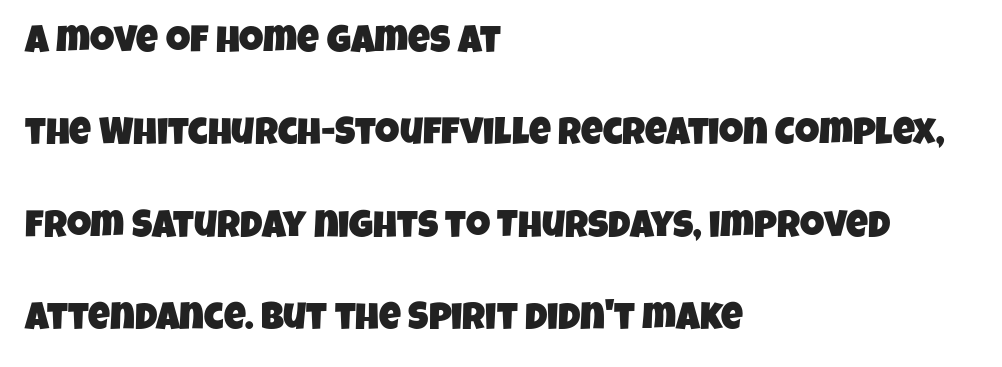
The image shows 38 px condensed sans-serif type; set left-aligned, loose line spacing (2.43x), normal letter spacing, not underlined; low stroke contrast and a large x-height.
